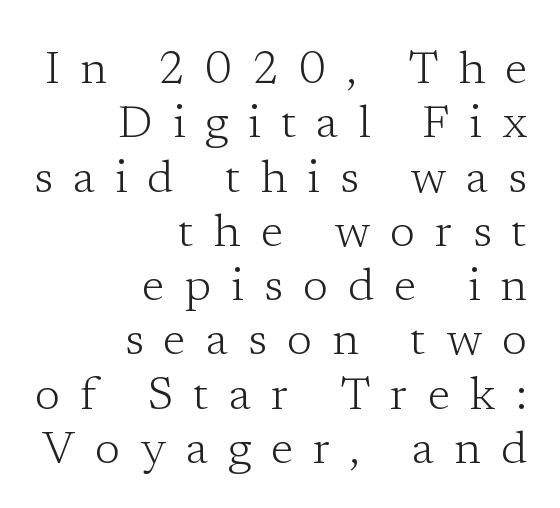
Q: Is the text bold? A: No.
Q: Is the text italic (slanted)? A: No, it is upright.
Q: Is the typeface a serif or a sans-serif typeface? A: Serif.
Q: Is the text underlined? A: No.
Q: How is the paragraph aligned? A: Right-aligned.
Q: Is the spacing between letters normal or unusually wide? A: Unusually wide.
Q: Width (condensed, normal, or wide)? A: Normal.
Q: Stroke contrast? A: Low.
Q: x-height? A: Medium.
Q: Monospaced? A: No.
